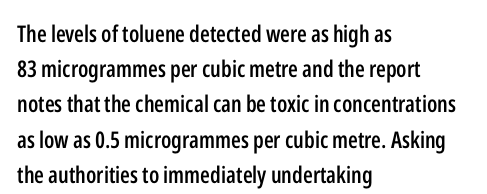
Summary of weight: moderately heavy, a semibold. You could call the tracking neutral — neither tight nor loose. Unmarked baselines from the first word to the last. Quick note: interline space is typical.
